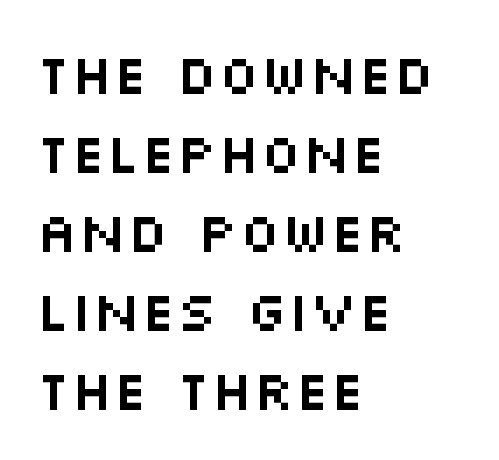
Q: Is the text italic (slanted)? A: No, it is upright.
Q: Is the typeface a serif or a sans-serif typeface? A: Sans-serif.
Q: Is the text underlined? A: No.
Q: How is the paragraph aligned? A: Left-aligned.
Q: Is the spacing between letters normal or unusually wide? A: Normal.
Q: Is the spacing between lines tight, normal or loose? A: Normal.
Q: Width (condensed, normal, or wide)? A: Wide.
Q: Stroke contrast? A: Medium.
Q: x-height? A: Large.
Q: Monospaced? A: No.
